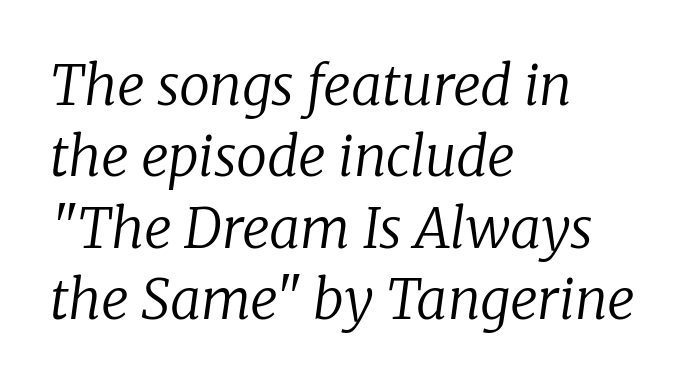
Q: Is the text bold? A: No.
Q: Is the text italic (slanted)? A: Yes, it leans right by about 8 degrees.
Q: Is the typeface a serif or a sans-serif typeface? A: Serif.
Q: Is the text underlined? A: No.
Q: How is the paragraph aligned? A: Left-aligned.
Q: Is the spacing between letters normal or unusually wide? A: Normal.
Q: Is the spacing between lines tight, normal or loose? A: Normal.
Q: Width (condensed, normal, or wide)? A: Normal.
Q: Stroke contrast? A: Low.
Q: x-height? A: Medium.
Q: Monospaced? A: No.
